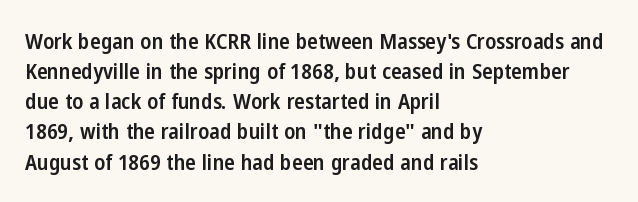
Q: Is the text bold? A: Semi-bold.
Q: Is the text italic (slanted)? A: No, it is upright.
Q: Is the text underlined? A: No.
Q: How is the paragraph aligned? A: Left-aligned.
Q: Is the spacing between letters normal or unusually wide? A: Normal.
Q: Is the spacing between lines tight, normal or loose? A: Normal.
